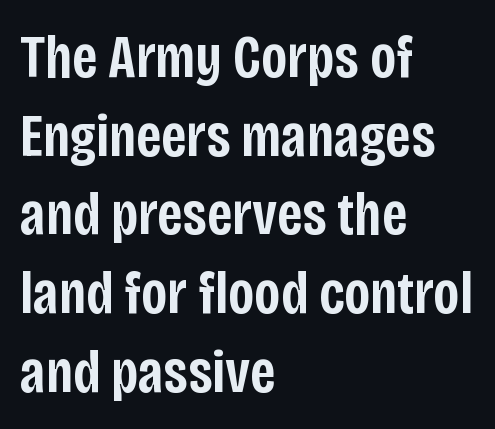
The passage is arranged the way most books set body copy — flush left. A somewhat darkened texture: the type is semibold rather than bold. Vertical strokes here are truly vertical. Successive baselines arrive at the customary interval.
